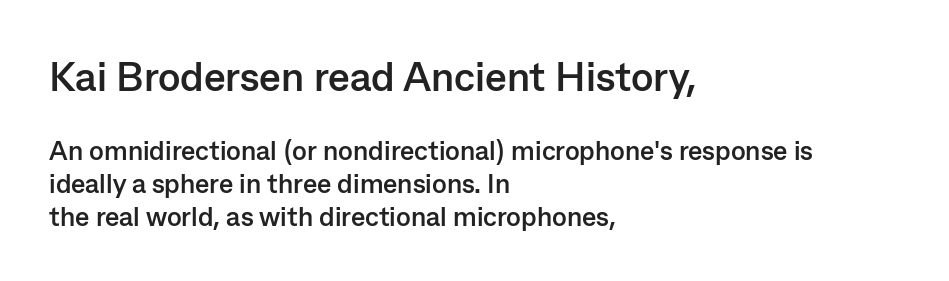
Only glyphs here, with clear space below each row. Nobody touched the tracking dial on this one. The letters stand upright; this is a roman face. Spacing verdict: proportional, widths tailored to each character. You'd pick this weight for a headline — it's a proper bold. Horizontal alignment here is leftward, the default for most running prose.
